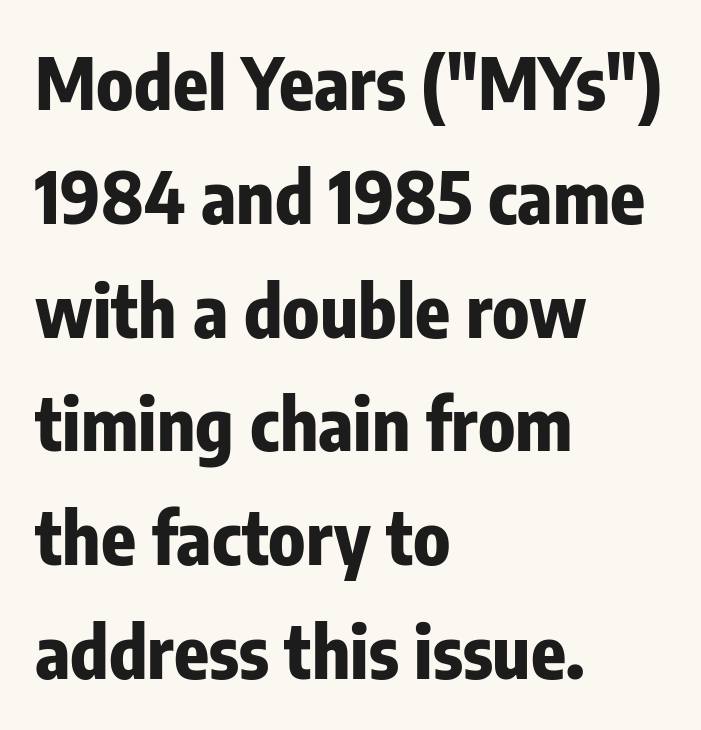
The image shows 72 px bold, condensed sans-serif type, upright; set left-aligned, normal line spacing (1.58x), normal letter spacing, not underlined; low stroke contrast and a medium x-height.
